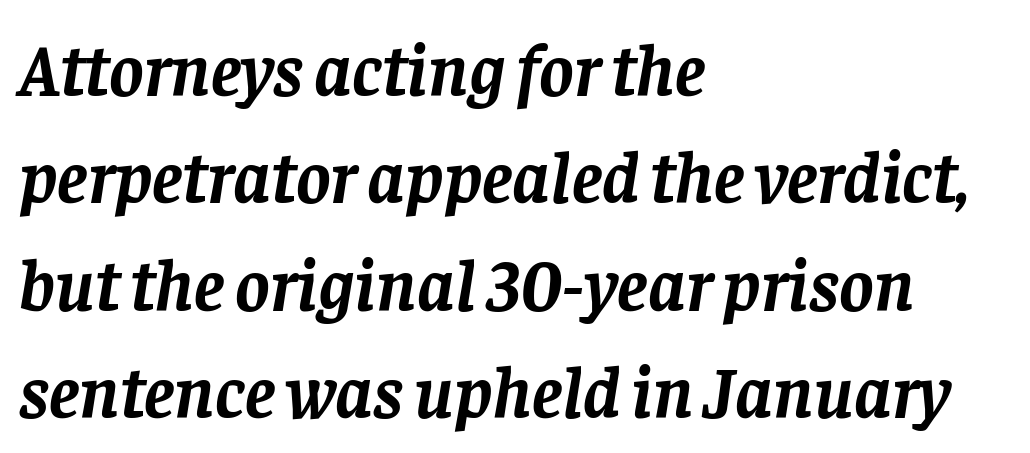
The rendering uses natural spacing where letterforms have individual widths. Each new line begins a customary step beneath the previous one. Rule under the text: the space is simply empty. Heft: maximum for text — a bold. Look at the bottom of the vertical strokes: they flare into serifs here.
